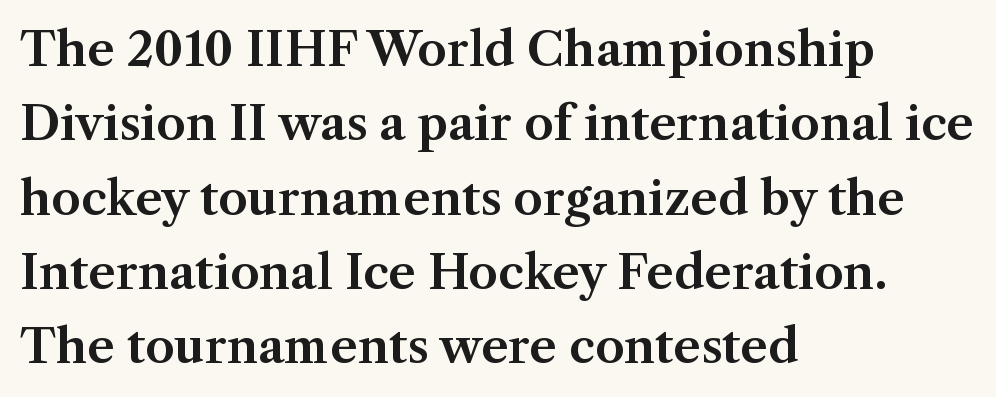
The image shows 47 px serif type, upright; set left-aligned, normal line spacing (1.58x), normal letter spacing, not underlined; medium stroke contrast and a medium x-height.
